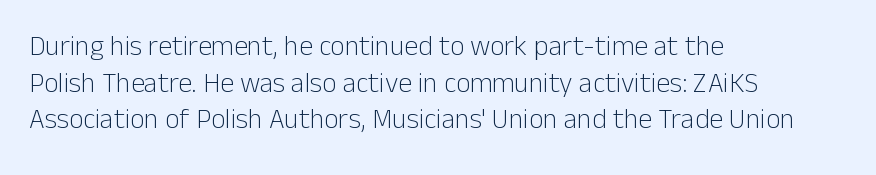
{"serif": "no", "italic": "no", "bold": "no", "weight": "light", "width": "normal", "stroke_contrast": "low", "x_height": "medium", "monospaced": "no", "underline": "no", "align": "left", "line_spacing": "normal", "line_spacing_ratio": 1.31, "letter_spacing": "normal", "letter_spacing_em": 0.0, "glyph_px": 28}
